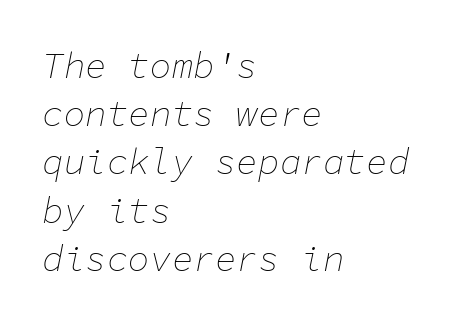
{"italic": "yes", "lean": "right", "slant_degrees": 11, "bold": "no", "weight": "thin", "width": "normal", "stroke_contrast": "low", "x_height": "medium", "monospaced": "yes", "underline": "no", "align": "left", "line_spacing": "normal", "line_spacing_ratio": 1.34, "letter_spacing": "normal", "letter_spacing_em": 0.0, "glyph_px": 36}
